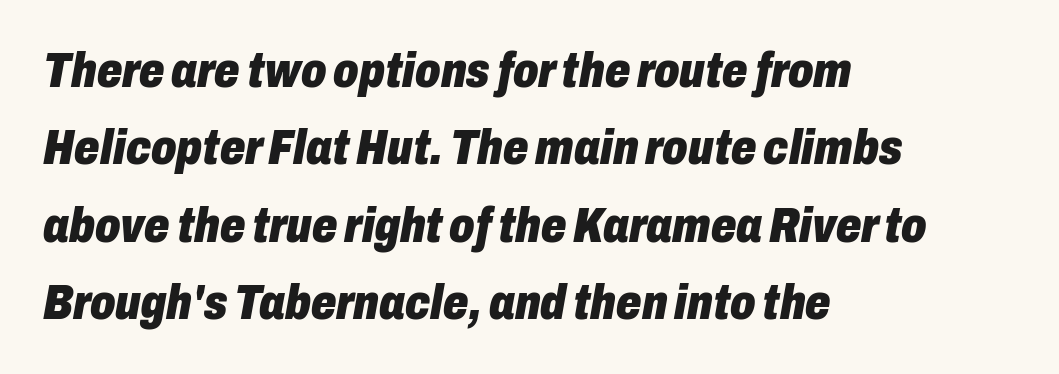
{"italic": "yes", "lean": "right", "slant_degrees": 10, "bold": "yes", "weight": "heavy", "width": "condensed", "stroke_contrast": "low", "x_height": "medium", "monospaced": "no", "underline": "no", "align": "left", "line_spacing": "normal", "line_spacing_ratio": 1.55, "letter_spacing": "normal", "letter_spacing_em": 0.0, "glyph_px": 50}
